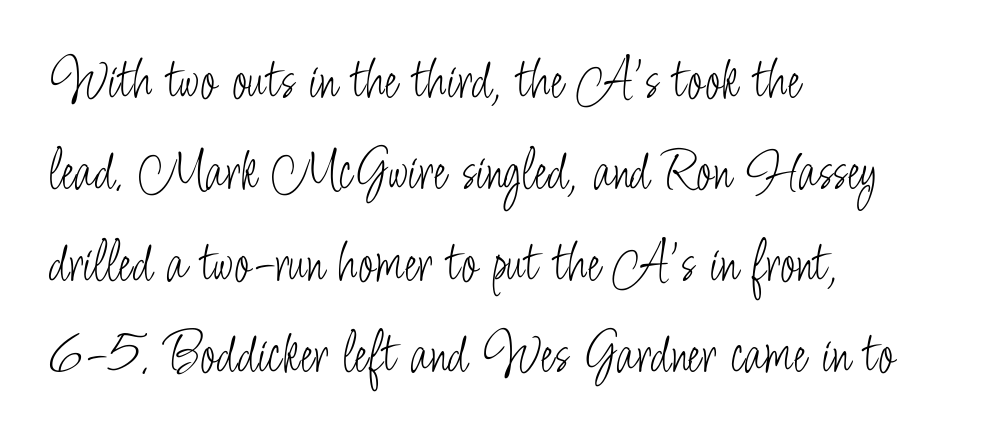
{"serif": "no", "bold": "no", "weight": "light", "width": "condensed", "stroke_contrast": "low", "x_height": "small", "monospaced": "no", "underline": "no", "align": "left", "line_spacing": "normal", "line_spacing_ratio": 1.55, "letter_spacing": "normal", "letter_spacing_em": 0.0, "glyph_px": 59}
